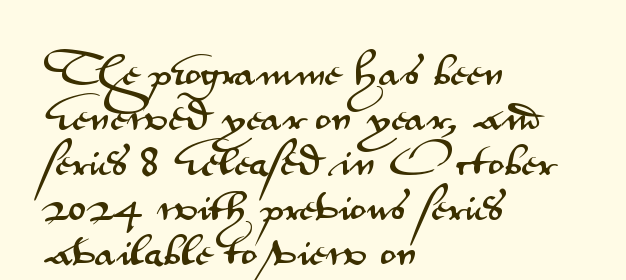
The image shows 34 px wide sans-serif type; set left-aligned, normal line spacing (1.32x), normal letter spacing, not underlined; medium stroke contrast and a small x-height.
